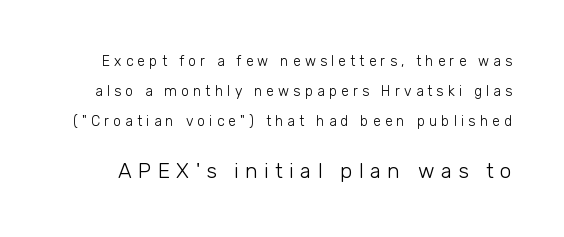
Is the lower block the larger one? Yes — the lower block carries the bigger type. Each word looks stretched out because of the extra space between its letters. Weight: regular or lighter. This rendering features lettering with no underline. Rows of type keep a wide berth in the vertical direction.
